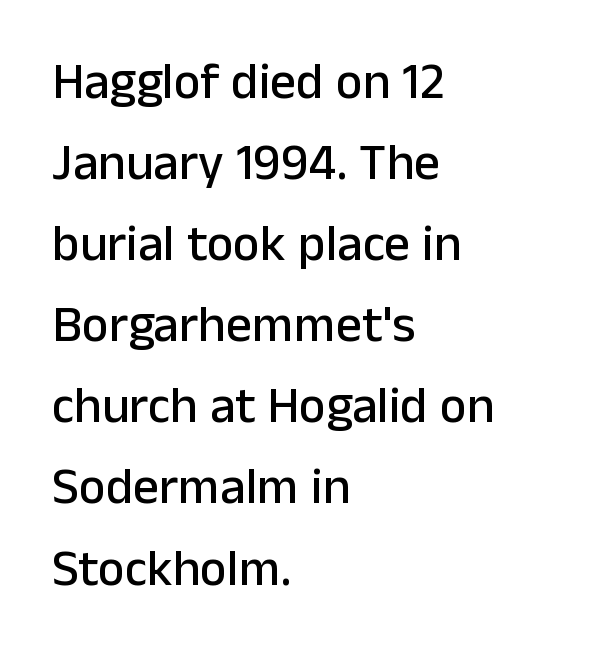
Check under the words: just untouched page. If you drew a ruler down the left edge, every line would touch it. Quick note: not italic, upright. The face used here is proportionally spaced, like ordinary book or web type. A typesetter would call this zero additional tracking. Vertical spacing — default.
